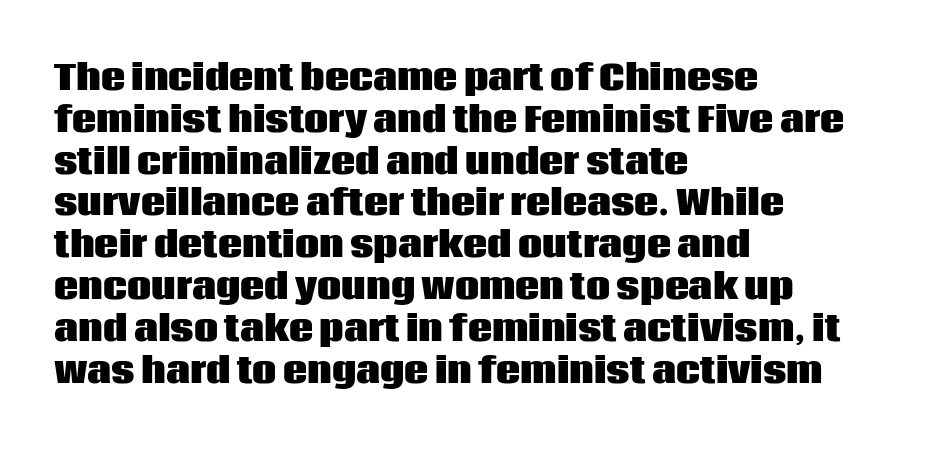
Q: Is the text bold? A: Yes.
Q: Is the text italic (slanted)? A: No, it is upright.
Q: Is the typeface a serif or a sans-serif typeface? A: Sans-serif.
Q: Is the text underlined? A: No.
Q: How is the paragraph aligned? A: Left-aligned.
Q: Is the spacing between letters normal or unusually wide? A: Normal.
Q: Width (condensed, normal, or wide)? A: Normal.
Q: Stroke contrast? A: Low.
Q: x-height? A: Large.
Q: Monospaced? A: No.
